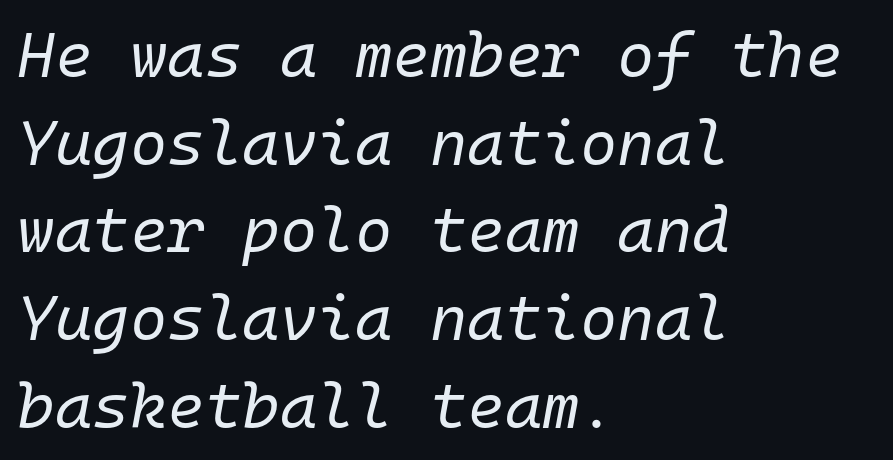
{"italic": "yes", "lean": "right", "slant_degrees": 10, "bold": "no", "weight": "regular", "width": "normal", "stroke_contrast": "low", "x_height": "medium", "monospaced": "yes", "underline": "no", "align": "left", "line_spacing": "normal", "line_spacing_ratio": 1.37, "letter_spacing": "normal", "letter_spacing_em": 0.0, "glyph_px": 64}
